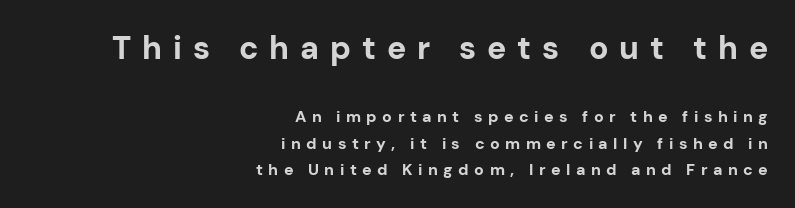
Q: Is the text bold? A: Yes.
Q: Is the text italic (slanted)? A: No, it is upright.
Q: Is the typeface a serif or a sans-serif typeface? A: Sans-serif.
Q: Is the text underlined? A: No.
Q: How is the paragraph aligned? A: Right-aligned.
Q: Is the spacing between letters normal or unusually wide? A: Unusually wide.
Q: Is the spacing between lines tight, normal or loose? A: Normal.
Q: Which block of text is set in a larger size, the first (top) or the second (bottom)? A: The first (top) one.
Q: Width (condensed, normal, or wide)? A: Normal.
Q: Stroke contrast? A: Low.
Q: x-height? A: Medium.
Q: Monospaced? A: No.
